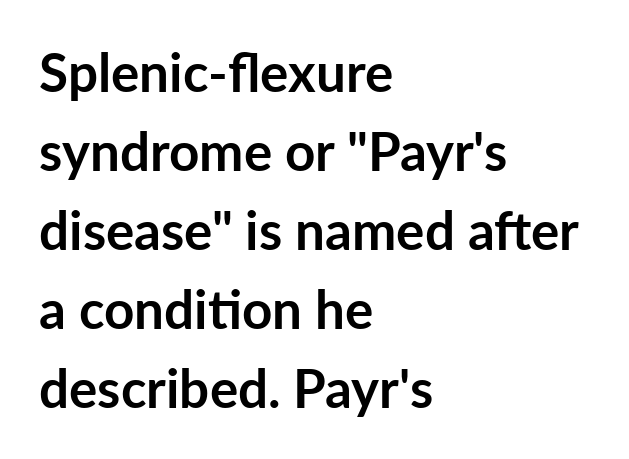
{"serif": "no", "italic": "no", "bold": "yes", "weight": "semibold", "width": "normal", "stroke_contrast": "low", "x_height": "medium", "monospaced": "no", "underline": "no", "align": "left", "line_spacing": "normal", "line_spacing_ratio": 1.49, "letter_spacing": "normal", "letter_spacing_em": 0.0, "glyph_px": 53}
